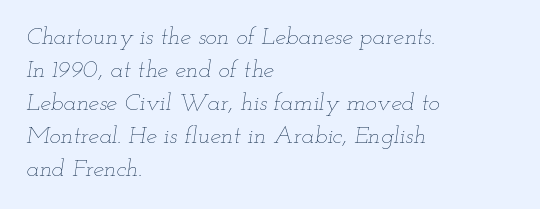
The characters are drawn with everyday or finer stroke widths. Quick note: interline space is typical. These lines keep a tight, regular rhythm from letter to letter. Does the copy run flush right? No — it runs flush left. In terms of posture, this sample is oblique. Any mark beneath the type? The region is blank.
